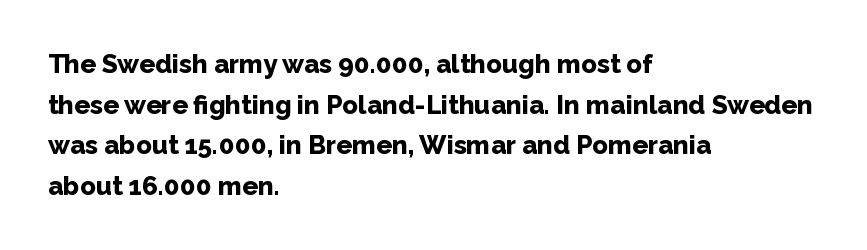
The image shows 26 px bold type, upright; set left-aligned, normal line spacing (1.56x), normal letter spacing, not underlined.
